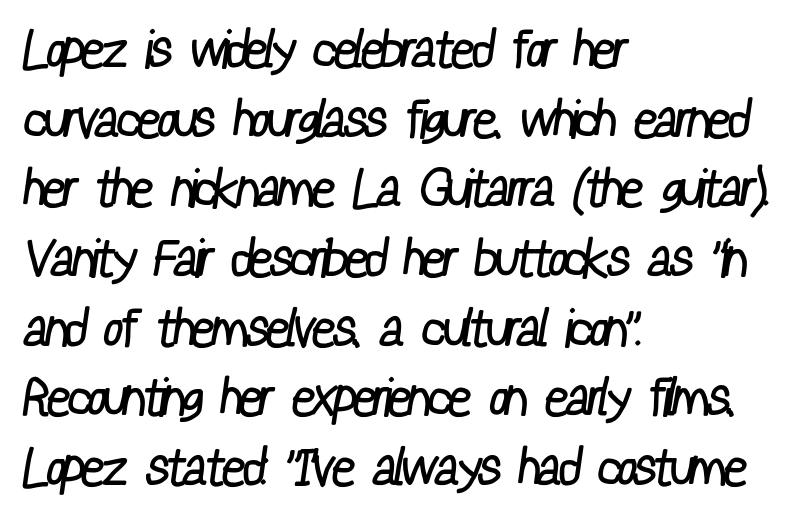
The horizontal fit of the characters is conventional and even. Stems and bowls with no extra thickness — not bold. The designer left line spacing at the default. The space directly below the letters is spotless. The rag falls on the right side of this text block. A typesetter would call this proportional, since set widths differ per character.
